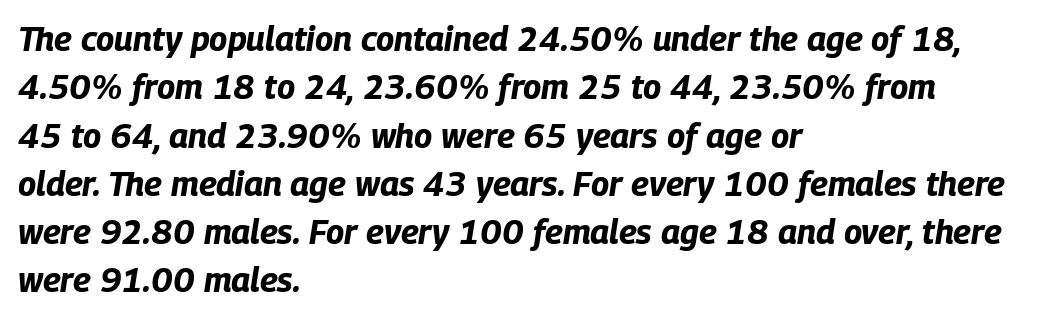
Letters rest on an invisible, unmarked baseline. Vertical spacing — default. Would a proofreader flag this as italicized? Yes. The passage shown is emphatically bold. Is the letter spacing exaggerated? No — it looks like the ordinary default. Looks like regular typesetting: each glyph gets only the width it needs.
